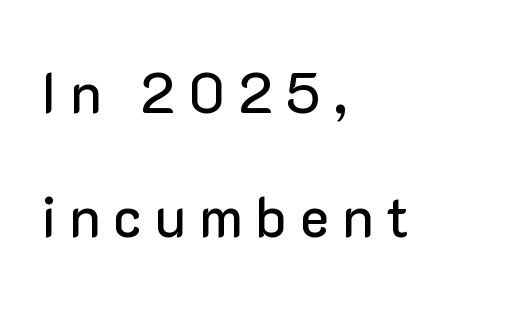
The image shows 56 px sans-serif type, upright; set left-aligned, loose line spacing (2.22x), unusually wide letter spacing (+0.23 em), not underlined; low stroke contrast and a medium x-height.
